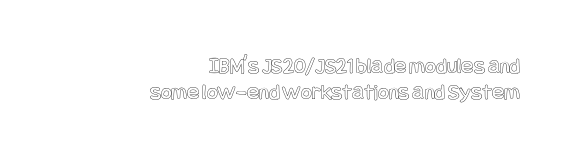
{"italic": "no", "underline": "no", "align": "right", "line_spacing": "tight", "line_spacing_ratio": 1.15, "letter_spacing": "normal", "letter_spacing_em": 0.0, "glyph_px": 23}
